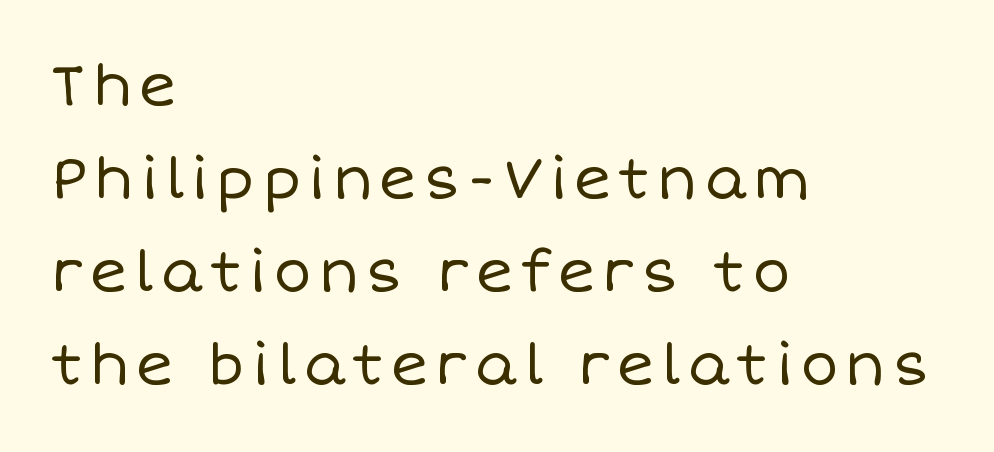
The lettering stays uniformly vertical, giving the passage a roman look. This sample has the flowing, uneven cadence of proportional lettering. The space beneath each line is pristine and unruled. One-word summary of the alignment: left. What's the leading like? Ordinary, nothing unusual.
